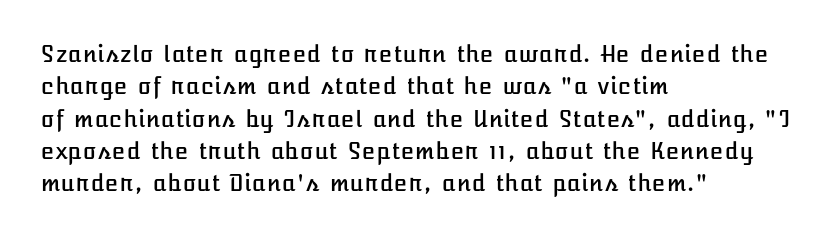
Q: Is the text italic (slanted)? A: No, it is upright.
Q: Is the text underlined? A: No.
Q: How is the paragraph aligned? A: Left-aligned.
Q: Is the spacing between letters normal or unusually wide? A: Normal.
Q: Is the spacing between lines tight, normal or loose? A: Normal.
